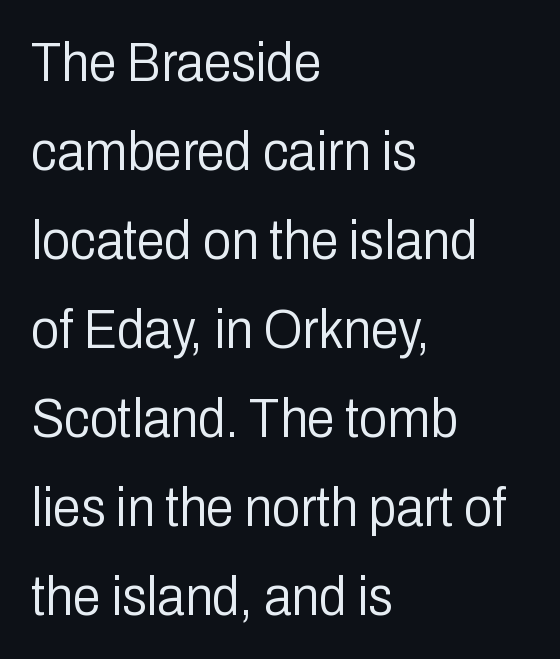
A typesetter would mark this as roman, not italic. Just letters on the line, the space beneath them empty. This rendering leaves character spacing at its baseline value. The glyphs in this specimen are sans serif. Is the block centered? No — it sits flush against the left margin. Spacing verdict: proportional, widths tailored to each character.
